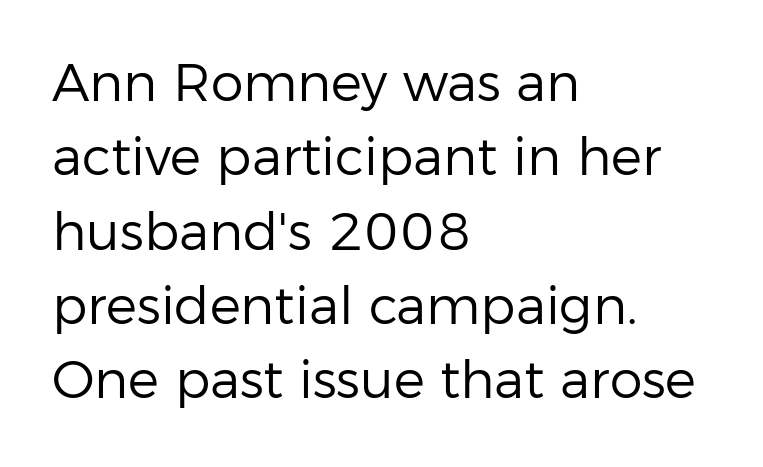
{"serif": "no", "italic": "no", "bold": "no", "weight": "regular", "width": "normal", "stroke_contrast": "low", "x_height": "medium", "monospaced": "no", "underline": "no", "align": "left", "line_spacing": "normal", "line_spacing_ratio": 1.43, "letter_spacing": "normal", "letter_spacing_em": 0.0, "glyph_px": 52}
